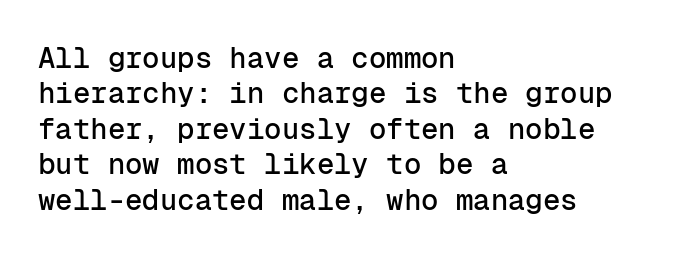
{"serif": "no", "italic": "no", "width": "normal", "stroke_contrast": "low", "x_height": "medium", "monospaced": "yes", "underline": "no", "align": "left", "line_spacing_ratio": 1.22, "letter_spacing": "normal", "letter_spacing_em": 0.0, "glyph_px": 29}
